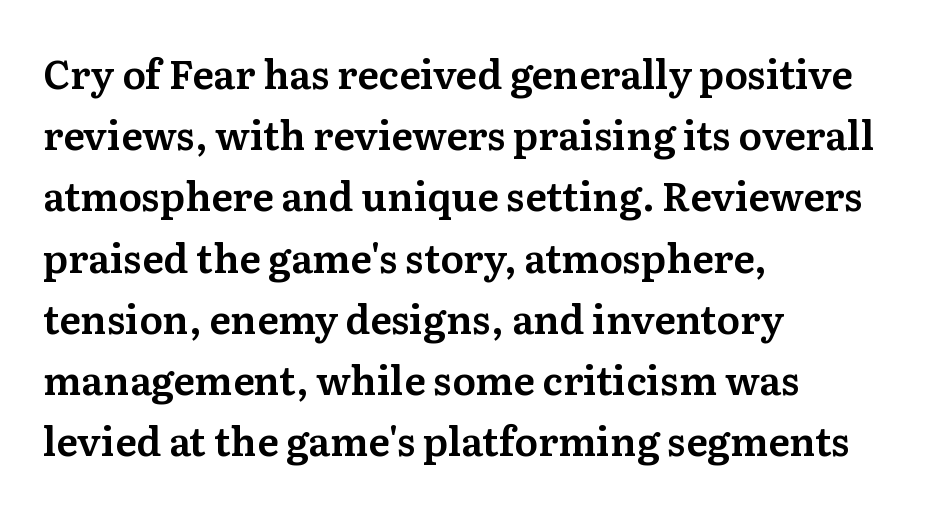
The glyphs are unaccompanied by any horizontal stroke below them. Reading down the block, your eye returns to a fixed left position each line. Stroke terminals: seriffed. The rendering keeps characters at their native spacing. Rows of type keep a routine distance in the vertical direction. Each letter keeps its own natural width here, so spacing adapts to shape.
